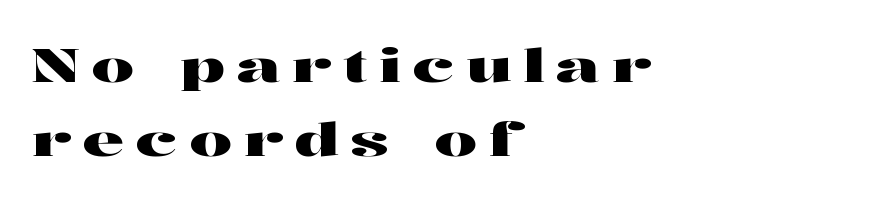
Horizontal alignment here is leftward, the default for most running prose. The face used here is proportionally spaced, like ordinary book or web type. Has an underline been added? It has not. Does extra space separate the letters? Yes, quite a lot of it. Italic? Not at all — the glyphs are vertical. The designer left line spacing at the default.
